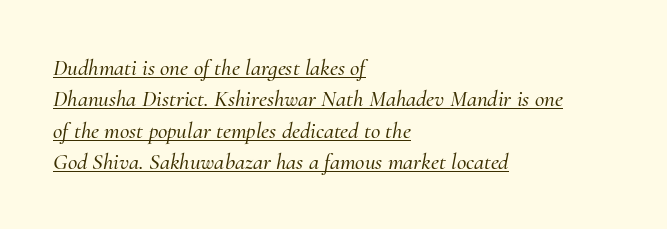
The image shows 23 px text type, italic (leaning right); set left-aligned, normal line spacing (1.36x), normal letter spacing, underlined.
